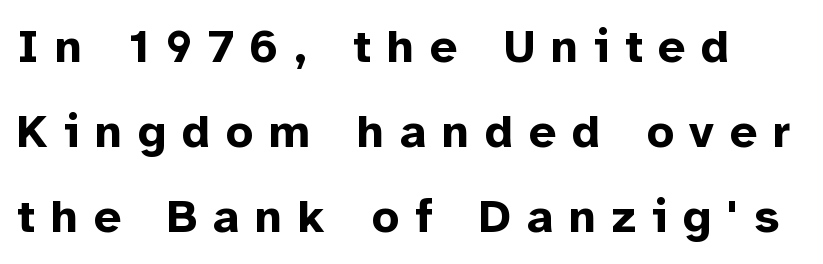
Q: Is the text bold? A: Yes.
Q: Is the text italic (slanted)? A: No, it is upright.
Q: Is the typeface a serif or a sans-serif typeface? A: Sans-serif.
Q: Is the text underlined? A: No.
Q: Is the spacing between letters normal or unusually wide? A: Unusually wide.
Q: Width (condensed, normal, or wide)? A: Normal.
Q: Stroke contrast? A: Low.
Q: x-height? A: Medium.
Q: Monospaced? A: No.
